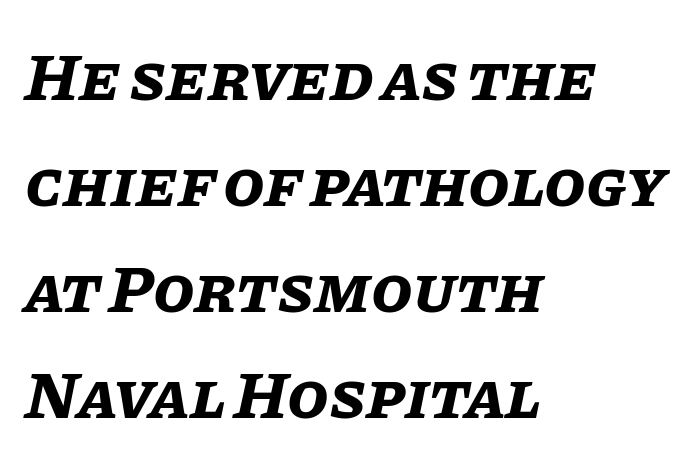
Q: Is the text bold? A: Yes.
Q: Is the text italic (slanted)? A: Yes, it leans right by about 11 degrees.
Q: Is the text underlined? A: No.
Q: How is the paragraph aligned? A: Left-aligned.
Q: Is the spacing between letters normal or unusually wide? A: Normal.
Q: Is the spacing between lines tight, normal or loose? A: Normal.
Q: Width (condensed, normal, or wide)? A: Normal.
Q: Stroke contrast? A: Low.
Q: x-height? A: Large.
Q: Monospaced? A: No.
